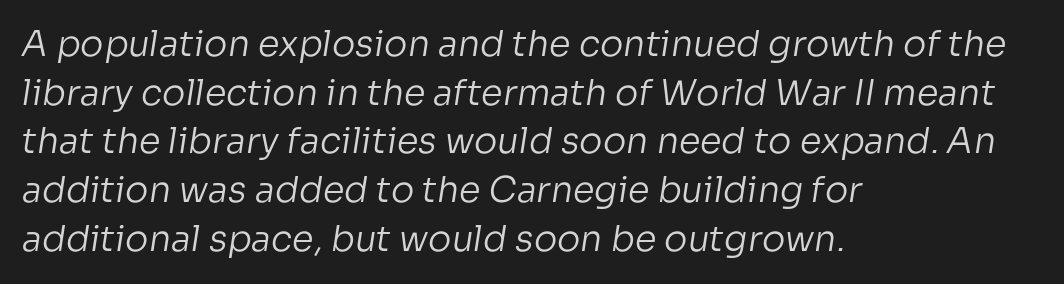
Stroke terminals: plain, sans-serif. The rendering uses a moderate line-height, typical for paragraphs. The letterforms sit shoulder to shoulder at normal distance. The passage shown is typed in a proportional face where columns would drift.
